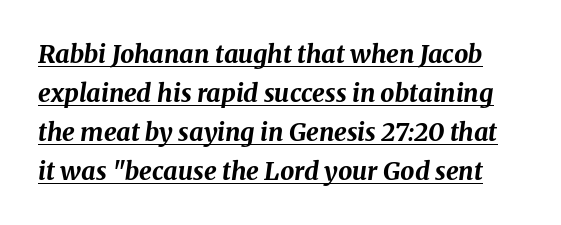
Q: Is the text bold? A: Yes.
Q: Is the text italic (slanted)? A: Yes, it leans right by about 8 degrees.
Q: Is the text underlined? A: Yes.
Q: Is the spacing between letters normal or unusually wide? A: Normal.
Q: Is the spacing between lines tight, normal or loose? A: Normal.
